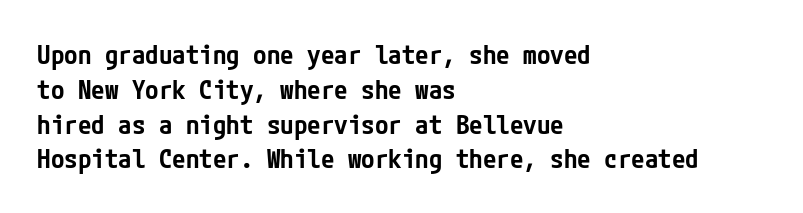
The image shows 27 px text type, upright; set left-aligned, normal line spacing (1.29x), normal letter spacing, not underlined.
